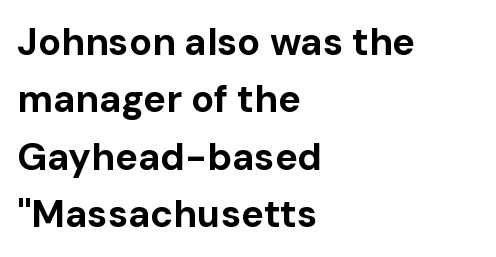
Tracking value appears to be zero — textbook default spacing. Proportional: the letters do not fall into vertical columns. Bare-footed words on every line. When letters stand straight like this, we call the style roman or upright. Line spacing here is normal. Pretty heavy lettering here — definitely bold.
